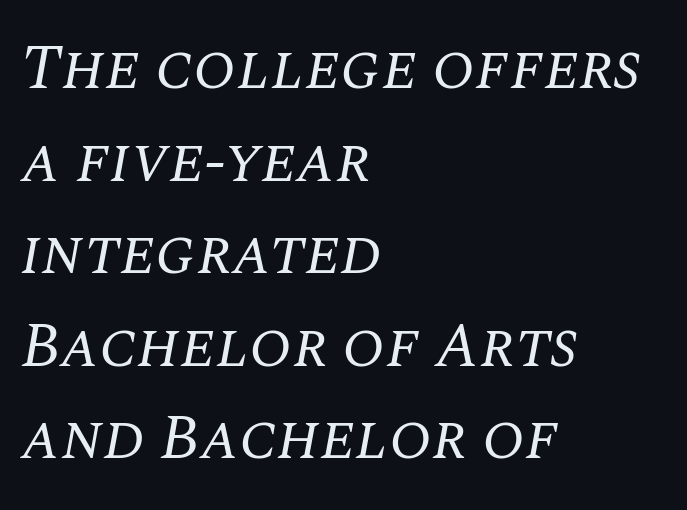
Observe the ordinary spacing: letters are neighbours, not strangers. The weight tops out at a normal text grade. The letters carry serifs — small finishing strokes at the ends of their stems. One glance says typical: line gaps are just what's usual. This rendering uses left alignment, leaving the right contour irregular. Looks like regular typesetting: each glyph gets only the width it needs.
